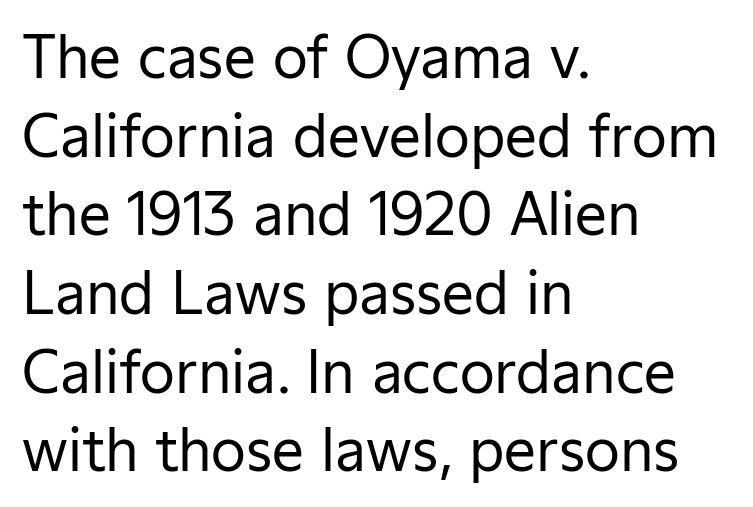
Q: Is the text bold? A: No.
Q: Is the text italic (slanted)? A: No, it is upright.
Q: Is the typeface a serif or a sans-serif typeface? A: Sans-serif.
Q: Is the text underlined? A: No.
Q: How is the paragraph aligned? A: Left-aligned.
Q: Is the spacing between letters normal or unusually wide? A: Normal.
Q: Is the spacing between lines tight, normal or loose? A: Normal.
Q: Width (condensed, normal, or wide)? A: Normal.
Q: Stroke contrast? A: Low.
Q: x-height? A: Medium.
Q: Monospaced? A: No.
